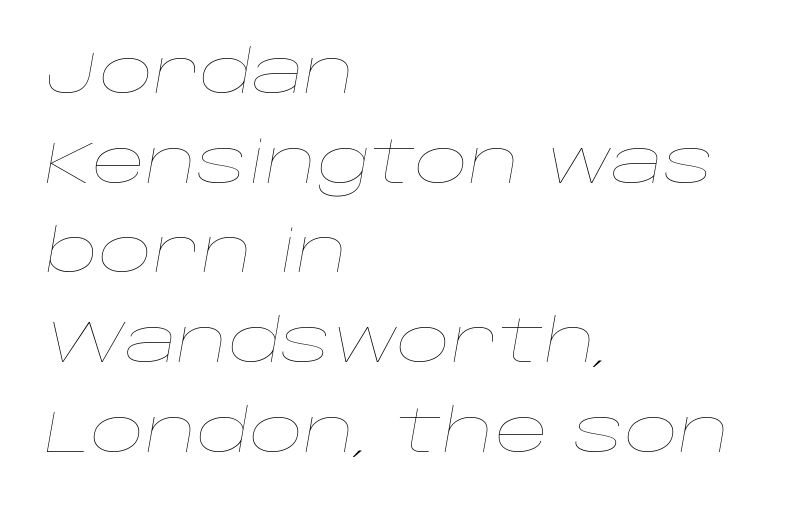
The passage shown is not underscored anywhere. Compared with typical body copy, the letter spacing here is the same. Successive baselines arrive at the customary interval. It's the slanting kind of type. A typesetter would call this proportional, since set widths differ per character.
